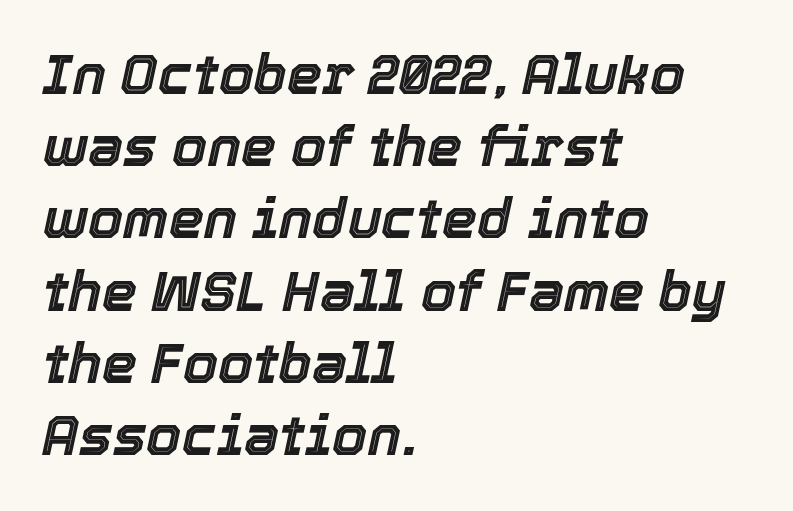
The image shows 56 px text type, italic (leaning right); set left-aligned, normal line spacing (1.29x), normal letter spacing, not underlined; a medium x-height.
